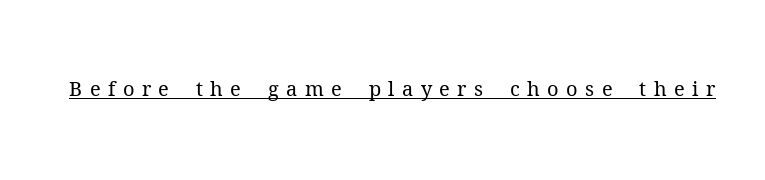
The string is rendered with underlining switched on. A quiet, ordinary-to-light weight characterises the typeface. A roman cut, with each character standing at attention. Between one letter and the next there's a generous, obvious gap.
